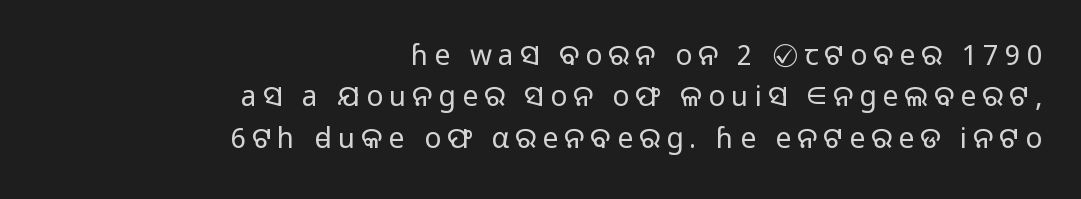
{"serif": "no", "italic": "no", "bold": "no", "weight": "light", "width": "normal", "stroke_contrast": "low", "x_height": "medium", "monospaced": "no", "underline": "no", "align": "right", "line_spacing": "normal", "line_spacing_ratio": 1.48, "letter_spacing": "wide", "letter_spacing_em": 0.22, "glyph_px": 28}
